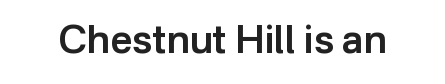
{"serif": "no", "italic": "no", "bold": "semi", "weight": "semibold", "width": "normal", "stroke_contrast": "low", "x_height": "medium", "monospaced": "no", "underline": "no", "letter_spacing": "normal", "letter_spacing_em": 0.0, "glyph_px": 39}
